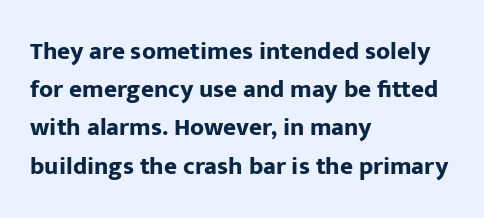
The image shows 25 px bold type, upright; set left-aligned, normal line spacing (1.53x), normal letter spacing, not underlined.
